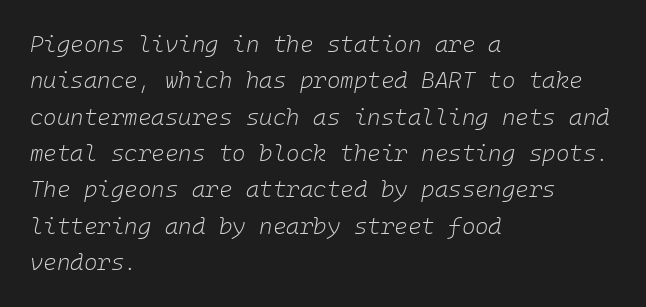
The space directly below the letters is spotless. The vertical gap from one line to the next is medium. Every row of glyphs begins at an identical x-position on the left. The gaps between neighbouring characters are ordinary and unremarkable. The font is comparable to plain body text, perhaps lighter.
